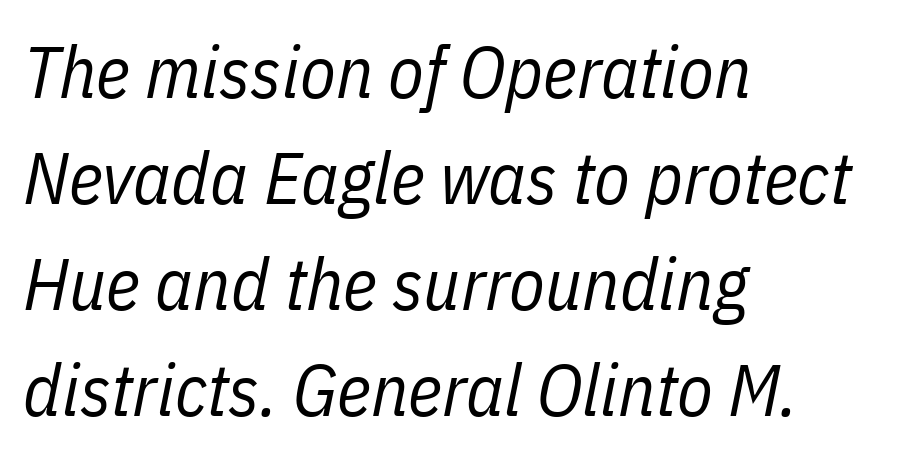
The passage shown leans; its letterforms are oblique. The string is rendered with underlining switched off. The strokes carry an ordinary text weight at most. Rows of type keep a routine distance in the vertical direction.
